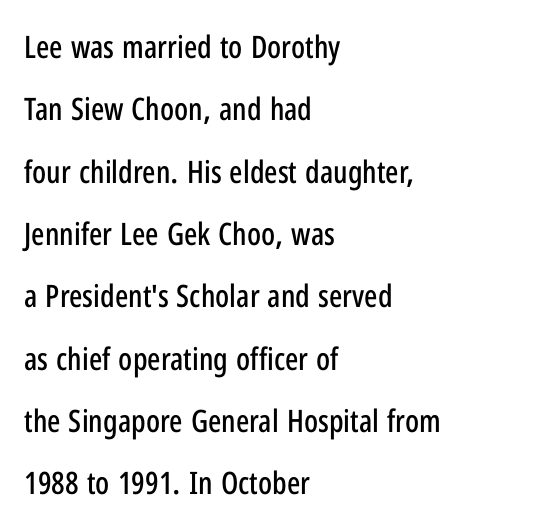
{"serif": "no", "italic": "no", "width": "condensed", "stroke_contrast": "low", "x_height": "medium", "monospaced": "no", "underline": "no", "align": "left", "line_spacing": "loose", "line_spacing_ratio": 2.01, "letter_spacing": "normal", "letter_spacing_em": 0.0, "glyph_px": 31}
